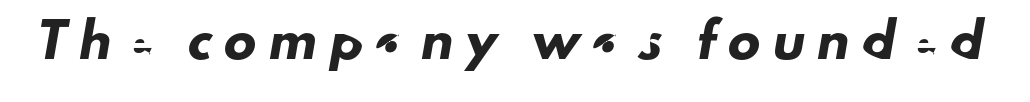
Font category for this specimen: sans-serif. Any mark beneath the type? The region is blank. What stands out about the letter spacing? Its width — letters are far apart. A typesetter would call this proportional, since set widths differ per character.
